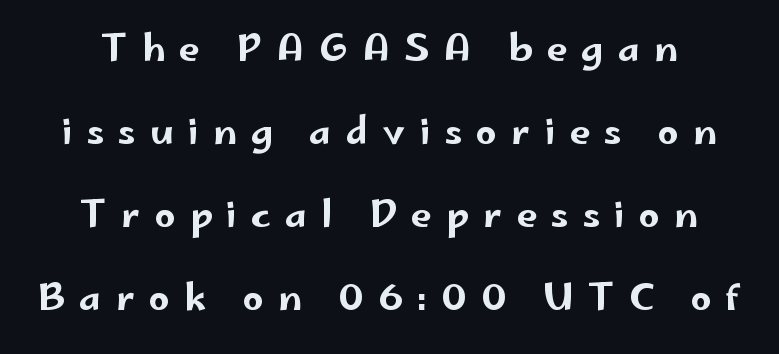
The image shows 37 px wide sans-serif type, upright; set centered, loose line spacing (2.24x), unusually wide letter spacing (+0.38 em), not underlined; low stroke contrast and a small x-height.
